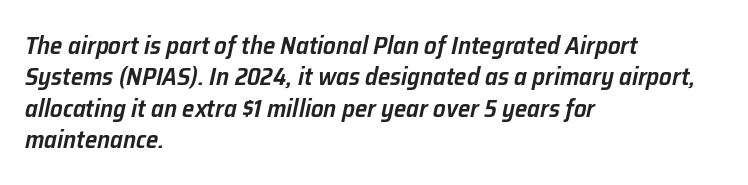
Decoration check: the copy has no underline. Each line starts at the same left margin while the right side varies. The passage shown leans; its letterforms are oblique. This sample uses plain, unmodified letter spacing. How would I describe the line gaps? Plain and ordinary. Compared with an ordinary text face, these strokes are moderately heavier — a semibold.
